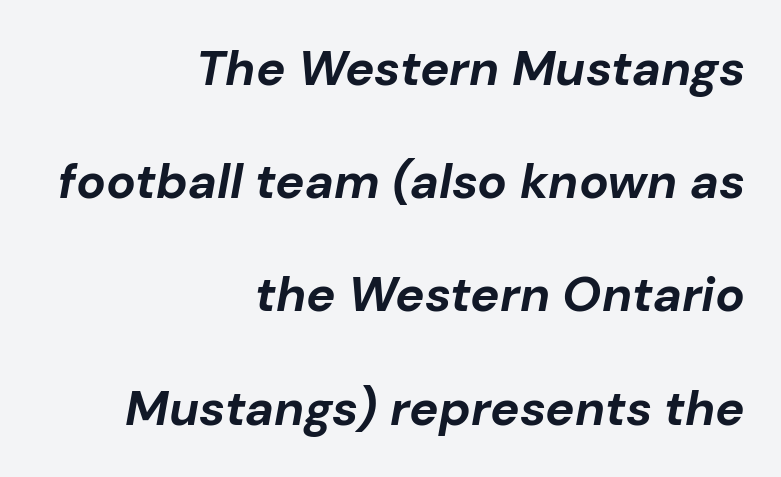
Italic? Definitely — the glyphs are oblique. The setting favours the right margin, as signatures and pull-quotes sometimes do. Inter-character spacing is left at the font's built-in metrics. Emphasis by weight is at full strength: bold.
